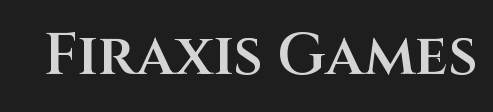
{"serif": "no", "italic": "no", "bold": "semi", "weight": "semibold", "width": "normal", "stroke_contrast": "medium", "x_height": "large", "monospaced": "no", "underline": "no", "letter_spacing": "normal", "letter_spacing_em": 0.0, "glyph_px": 59}
